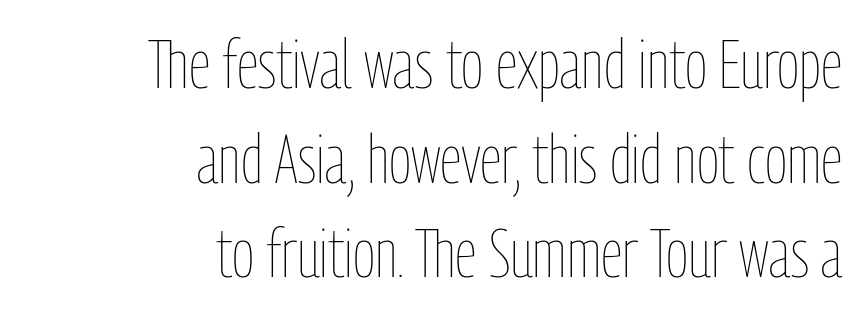
Q: Is the text bold? A: No.
Q: Is the text italic (slanted)? A: No, it is upright.
Q: Is the text underlined? A: No.
Q: How is the paragraph aligned? A: Right-aligned.
Q: Is the spacing between letters normal or unusually wide? A: Normal.
Q: Is the spacing between lines tight, normal or loose? A: Normal.
Q: Width (condensed, normal, or wide)? A: Condensed.
Q: Stroke contrast? A: Low.
Q: x-height? A: Medium.
Q: Monospaced? A: No.
